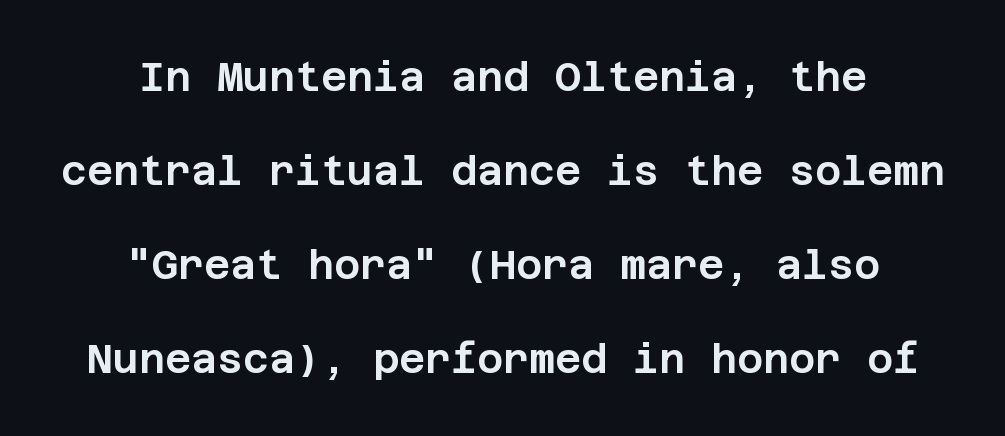
The image shows 40 px sans-serif type, upright; set centered, loose line spacing (2.35x), normal letter spacing, not underlined; low stroke contrast and a large x-height.
